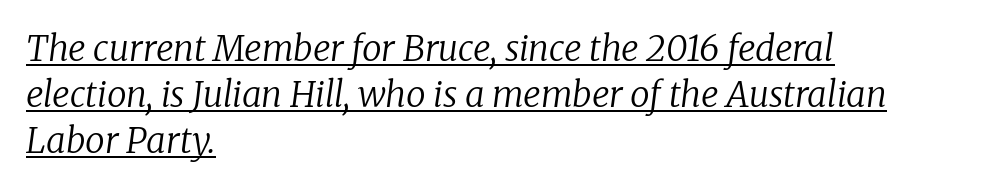
{"serif": "yes", "italic": "yes", "lean": "right", "slant_degrees": 8, "bold": "no", "weight": "regular", "width": "normal", "stroke_contrast": "low", "x_height": "medium", "monospaced": "no", "underline": "yes", "align": "left", "line_spacing": "normal", "line_spacing_ratio": 1.31, "letter_spacing": "normal", "letter_spacing_em": 0.0, "glyph_px": 35}
